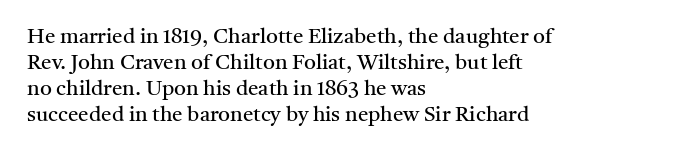
The image shows 21 px text type, upright; set left-aligned, line spacing 1.24x, normal letter spacing, not underlined.
